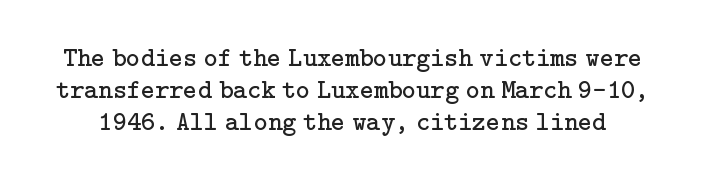
Ink coverage per letter is moderate at most. Posture: vertical. The tracking reads as untouched default to a designer's eye. Descenders hang freely into open space.
